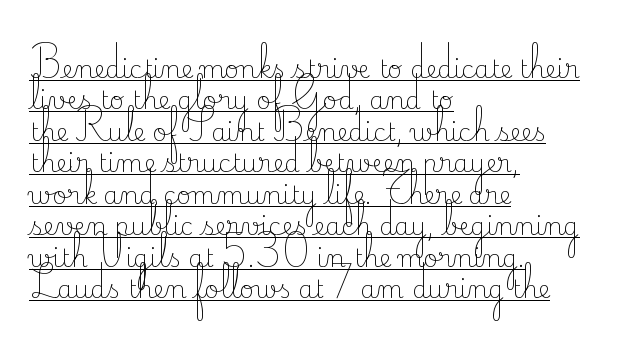
The image shows 25 px text type, upright; set left-aligned, normal line spacing (1.26x), normal letter spacing, underlined.
